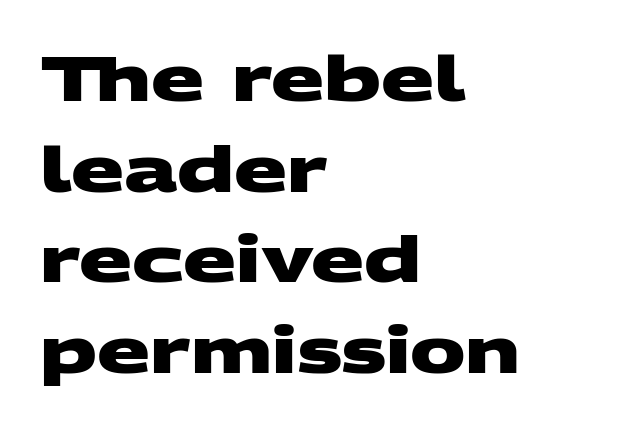
Character widths vary here, with narrow letters taking less room than wide ones. Unlike a traditional serif, this face leaves its strokes unadorned. Observe the ordinary spacing: letters are neighbours, not strangers. Decoration check: the copy has no underline. Stroke thickness is high; the sample reads as a true bold. In terms of leading, this rendering sits right in the middle.
